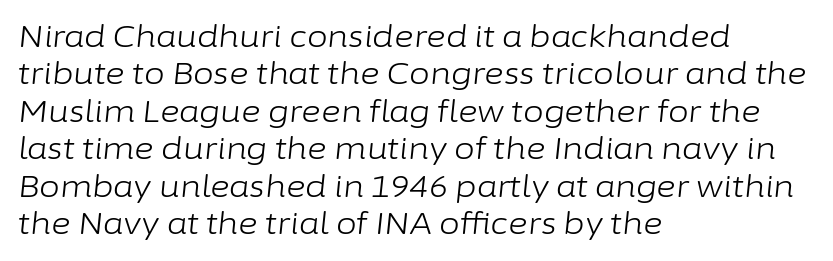
Q: Is the text bold? A: No.
Q: Is the text italic (slanted)? A: Yes, it leans right by about 6 degrees.
Q: Is the text underlined? A: No.
Q: How is the paragraph aligned? A: Left-aligned.
Q: Is the spacing between letters normal or unusually wide? A: Normal.
Q: Is the spacing between lines tight, normal or loose? A: Normal.
Q: Width (condensed, normal, or wide)? A: Normal.
Q: Stroke contrast? A: Low.
Q: x-height? A: Medium.
Q: Monospaced? A: No.
